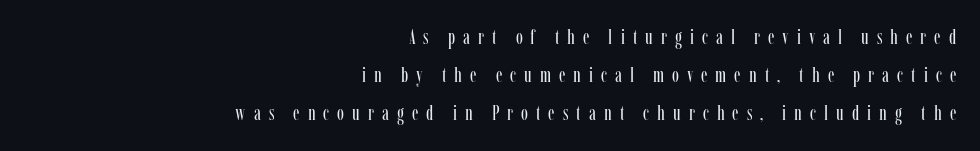
{"italic": "no", "bold": "no", "underline": "no", "align": "right", "line_spacing_ratio": 1.81, "letter_spacing": "wide", "letter_spacing_em": 0.38, "glyph_px": 21}
